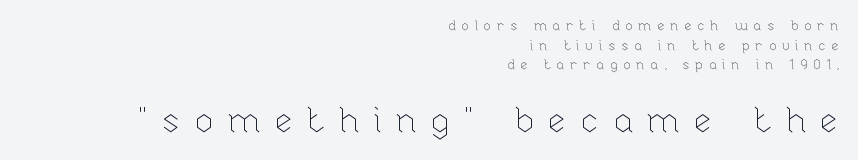
Q: Is the text bold? A: No.
Q: Is the text italic (slanted)? A: No, it is upright.
Q: Is the text underlined? A: No.
Q: How is the paragraph aligned? A: Right-aligned.
Q: Is the spacing between letters normal or unusually wide? A: Unusually wide.
Q: Is the spacing between lines tight, normal or loose? A: Normal.
Q: Which block of text is set in a larger size, the first (top) or the second (bottom)? A: The second (bottom) one.
Q: Width (condensed, normal, or wide)? A: Normal.
Q: Stroke contrast? A: Low.
Q: x-height? A: Medium.
Q: Monospaced? A: No.
